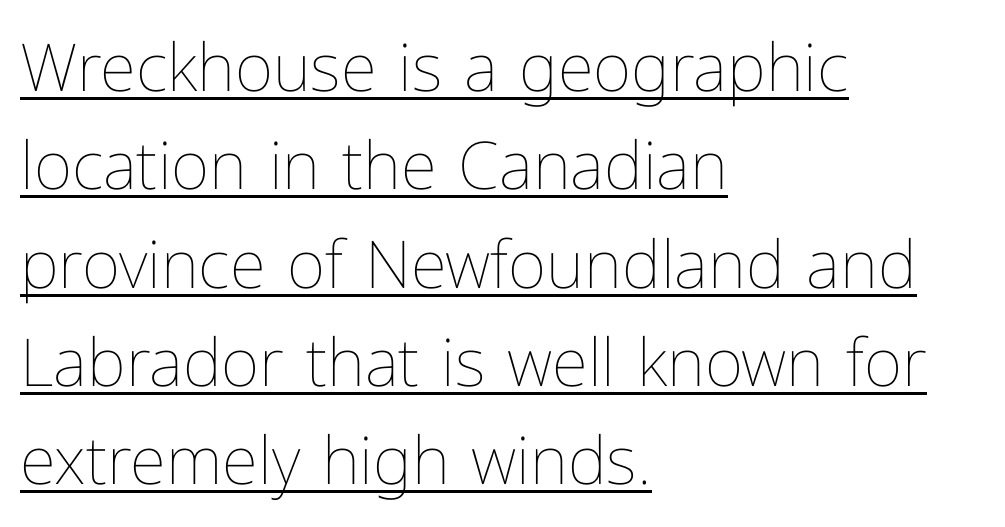
The image shows 66 px thin type, upright; set left-aligned, normal line spacing (1.49x), normal letter spacing, underlined; low stroke contrast and a medium x-height.
